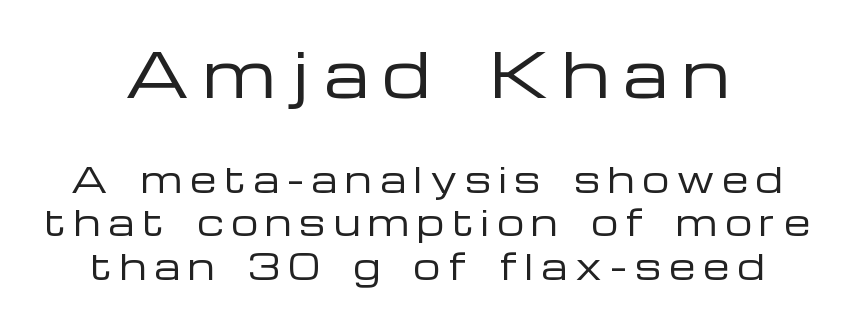
Q: Is the text bold? A: No.
Q: Is the text italic (slanted)? A: No, it is upright.
Q: Is the typeface a serif or a sans-serif typeface? A: Sans-serif.
Q: Is the text underlined? A: No.
Q: How is the paragraph aligned? A: Centered.
Q: Is the spacing between letters normal or unusually wide? A: Unusually wide.
Q: Is the spacing between lines tight, normal or loose? A: Normal.
Q: Which block of text is set in a larger size, the first (top) or the second (bottom)? A: The first (top) one.
Q: Width (condensed, normal, or wide)? A: Wide.
Q: Stroke contrast? A: Low.
Q: x-height? A: Medium.
Q: Monospaced? A: No.
